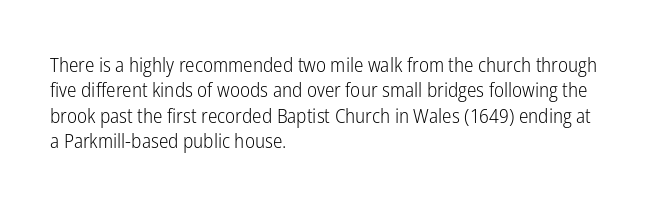
{"italic": "no", "bold": "no", "underline": "no", "align": "left", "line_spacing": "normal", "line_spacing_ratio": 1.27, "letter_spacing": "normal", "letter_spacing_em": 0.0, "glyph_px": 20}
